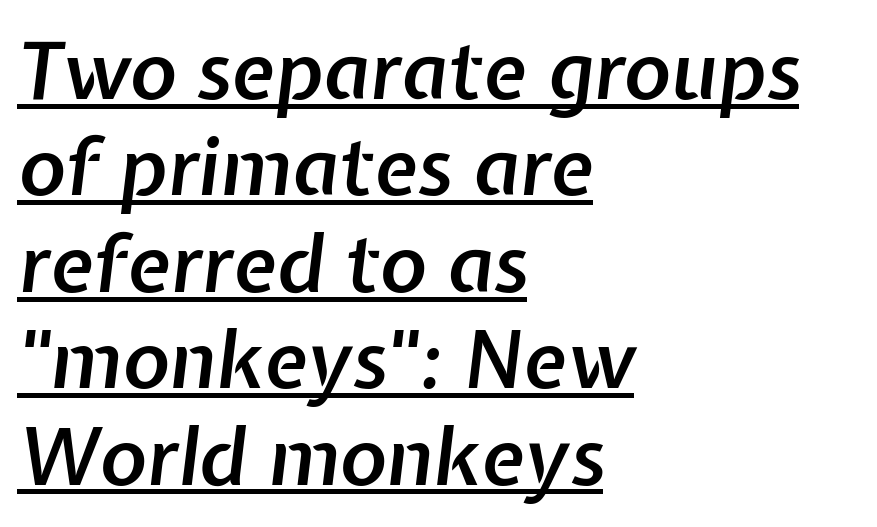
The image shows 79 px semibold type, italic (leaning right); set left-aligned, line spacing 1.22x, normal letter spacing, underlined; low stroke contrast and a medium x-height.
